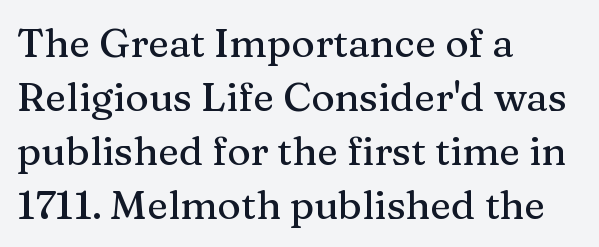
Rows of type keep a routine distance in the vertical direction. Caption: standard tracking, unaltered. You could not count columns in this text — the font is proportionally spaced. A bare baseline throughout the passage.
